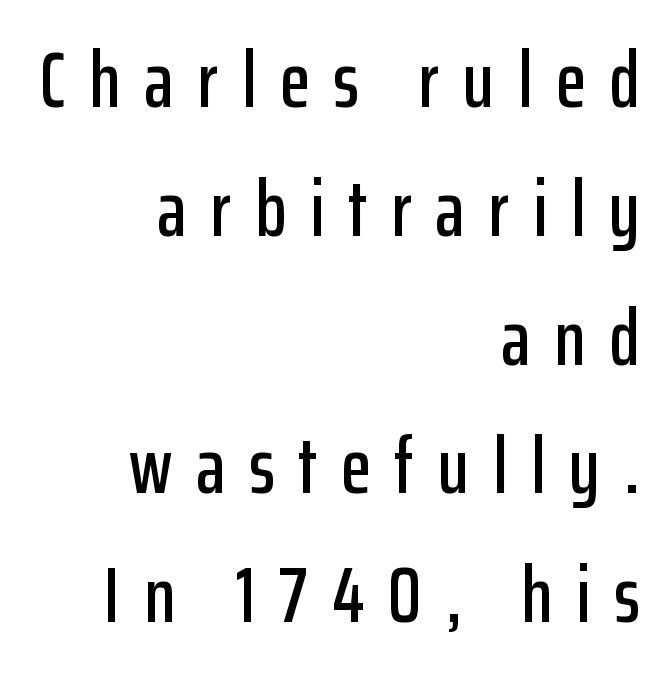
Designer's note — italics off, roman on. You could only call the tracking loose — the letters float apart. A typesetter would label this face a sans. Type without underlining. Note the varied advance widths — an 'i' is clearly narrower than an 'm'. These lines sit exactly where default settings would place them.
